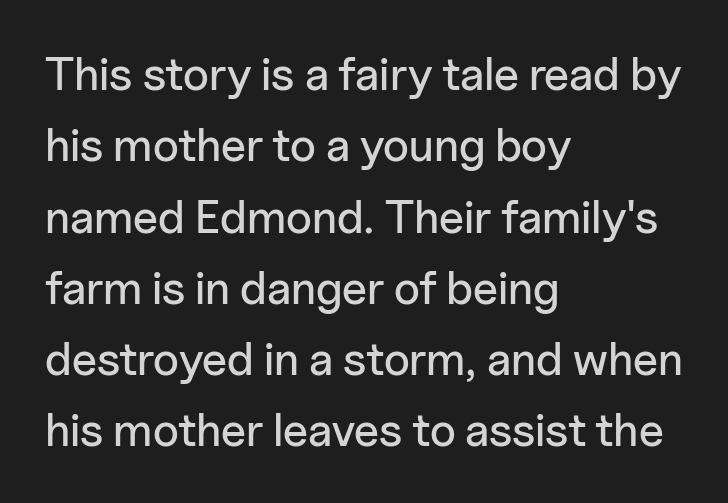
Notice how descenders clear the ascenders below comfortably — that's standard leading. Unmarked baselines from the first word to the last. Nobody touched the tracking dial on this one. This sample is left-justified, so line endings fall wherever the words run out.
